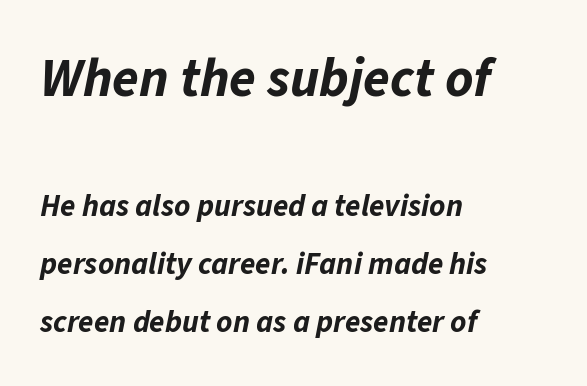
{"italic": "yes", "lean": "right", "slant_degrees": 11, "bold": "yes", "weight": "bold", "width": "normal", "stroke_contrast": "low", "x_height": "medium", "monospaced": "no", "underline": "no", "align": "left", "line_spacing_ratio": 1.87, "letter_spacing": "normal", "letter_spacing_em": 0.0, "larger_block": "first", "size_ratio": 1.74, "glyph_px": 54}
